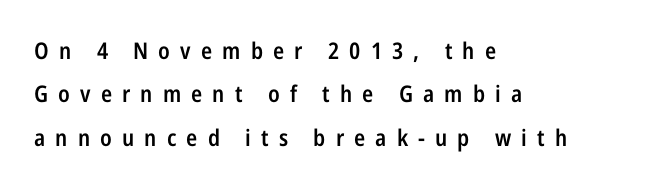
In CSS terms this would be text-align: left. Characters remain perfectly vertical along every line. The tracking jumps out immediately: characters are airy and widely separated. A bit beefed up — I'd call it semibold rather than bold. Words float on clear page, feet unadorned.
